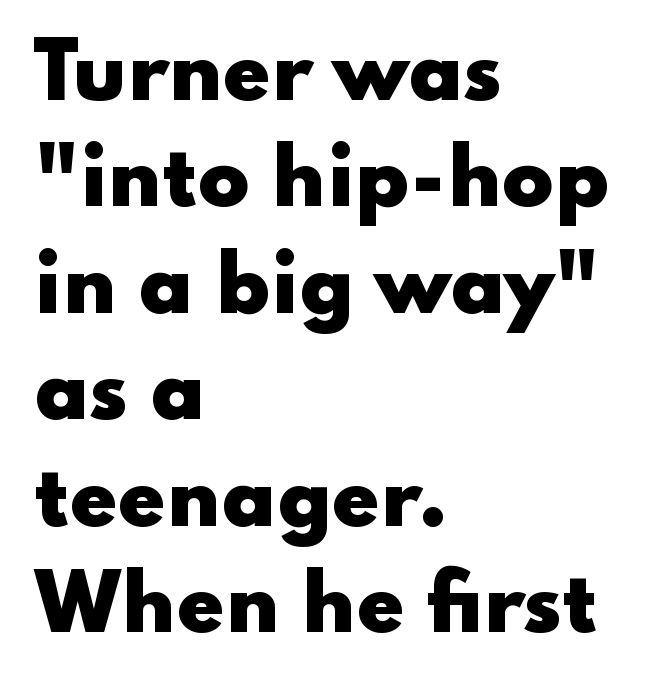
The image shows 76 px heavy, wide sans-serif type, upright; set left-aligned, normal line spacing (1.4x), normal letter spacing, not underlined; low stroke contrast and a small x-height.
